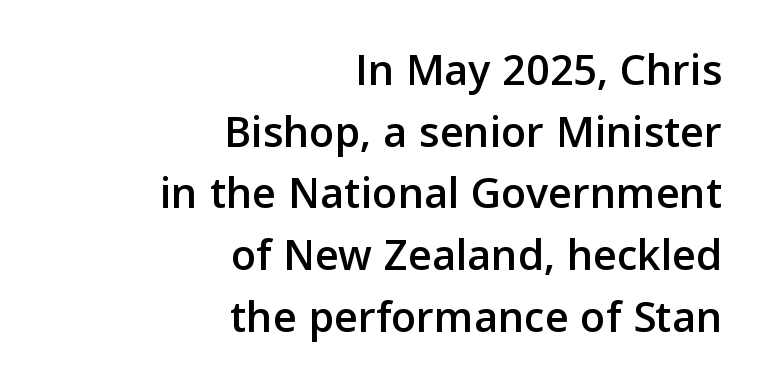
The image shows 46 px sans-serif type, upright; set right-aligned, normal line spacing (1.34x), normal letter spacing, not underlined; low stroke contrast and a medium x-height.
